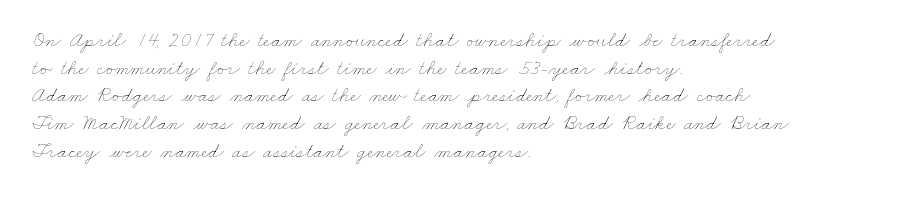
No extra ink here — the face is not bold. Honestly, there is no underline to notice here at all. In terms of letterspacing, this is plain default setting. Is there much room between lines? A standard amount, neither cramped nor airy.
